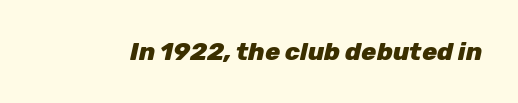
Q: Is the text bold? A: Yes.
Q: Is the text italic (slanted)? A: Yes, it leans right by about 12 degrees.
Q: Is the text underlined? A: No.
Q: Is the spacing between letters normal or unusually wide? A: Normal.
